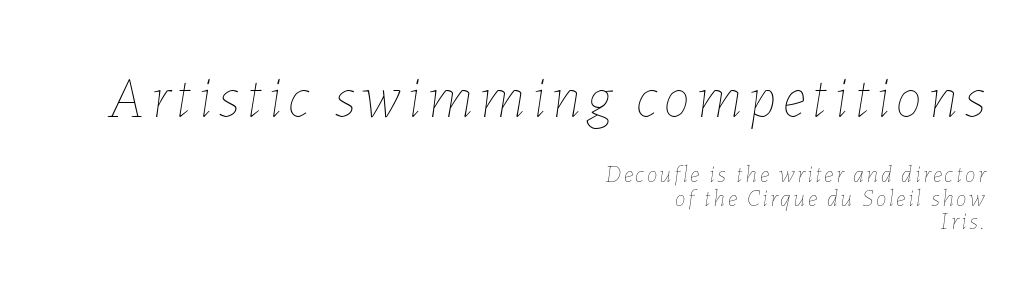
Q: Is the text bold? A: No.
Q: Is the text italic (slanted)? A: Yes, it leans right by about 7 degrees.
Q: Is the text underlined? A: No.
Q: How is the paragraph aligned? A: Right-aligned.
Q: Is the spacing between lines tight, normal or loose? A: Tight.
Q: Which block of text is set in a larger size, the first (top) or the second (bottom)? A: The first (top) one.
Q: Width (condensed, normal, or wide)? A: Normal.
Q: Stroke contrast? A: Low.
Q: x-height? A: Medium.
Q: Monospaced? A: No.
